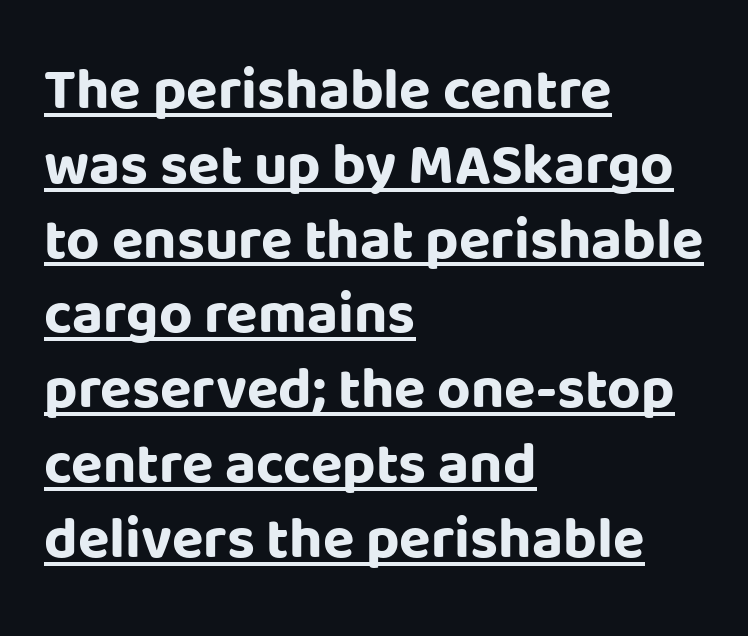
The image shows 58 px bold sans-serif type, upright; set left-aligned, normal line spacing (1.29x), normal letter spacing, underlined; low stroke contrast and a large x-height.
